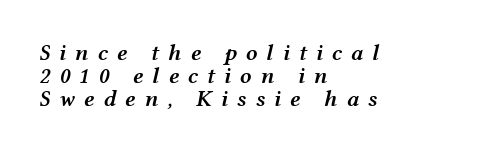
Q: Is the text bold? A: Semi-bold.
Q: Is the text italic (slanted)? A: Yes, it leans right by about 12 degrees.
Q: Is the text underlined? A: No.
Q: How is the paragraph aligned? A: Left-aligned.
Q: Is the spacing between letters normal or unusually wide? A: Unusually wide.
Q: Is the spacing between lines tight, normal or loose? A: Tight.
